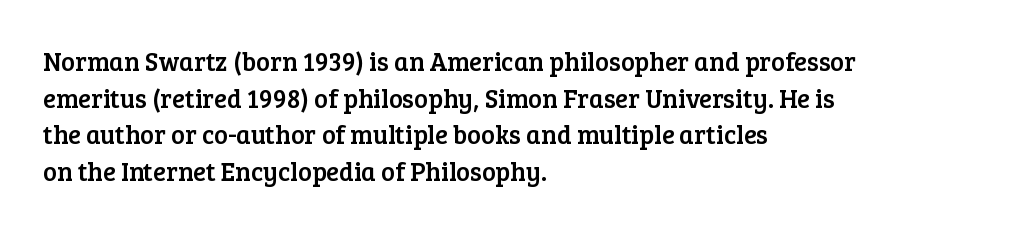
{"italic": "no", "underline": "no", "align": "left", "line_spacing": "normal", "line_spacing_ratio": 1.41, "letter_spacing": "normal", "letter_spacing_em": 0.0, "glyph_px": 26}
